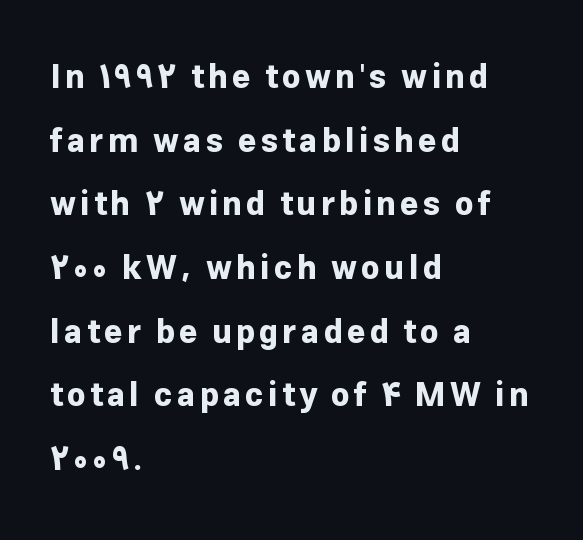
Look at the stroke-to-counter ratio: heavy, a bold. The letters stand upright; this is a roman face. The lines in this sample share a left origin and differ only in where they stop. The leading is generous, giving the passage an open texture. A sans-serif font was chosen for this passage. A typesetter would call this proportional, since set widths differ per character.
